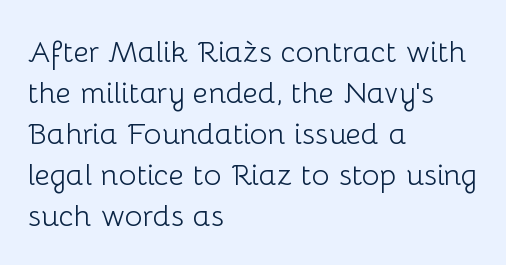
{"serif": "no", "italic": "no", "bold": "no", "weight": "light", "width": "normal", "stroke_contrast": "low", "x_height": "medium", "monospaced": "no", "underline": "no", "align": "left", "line_spacing": "normal", "line_spacing_ratio": 1.37, "letter_spacing": "normal", "letter_spacing_em": 0.0, "glyph_px": 30}
